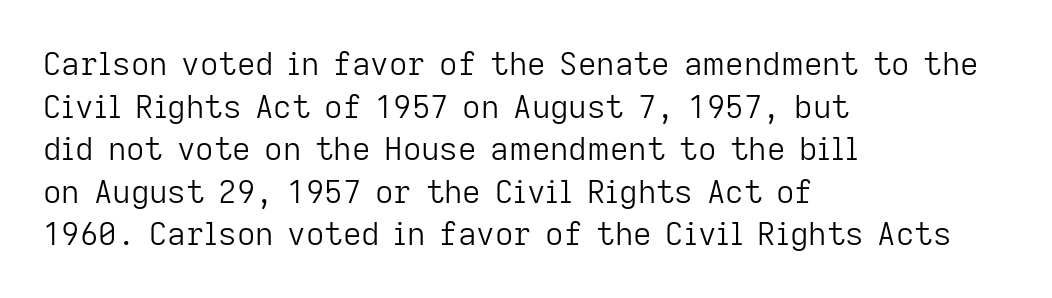
Q: Is the text bold? A: No.
Q: Is the text italic (slanted)? A: No, it is upright.
Q: Is the typeface a serif or a sans-serif typeface? A: Sans-serif.
Q: Is the text underlined? A: No.
Q: How is the paragraph aligned? A: Left-aligned.
Q: Is the spacing between letters normal or unusually wide? A: Normal.
Q: Is the spacing between lines tight, normal or loose? A: Normal.
Q: Width (condensed, normal, or wide)? A: Normal.
Q: Stroke contrast? A: Low.
Q: x-height? A: Medium.
Q: Monospaced? A: No.
